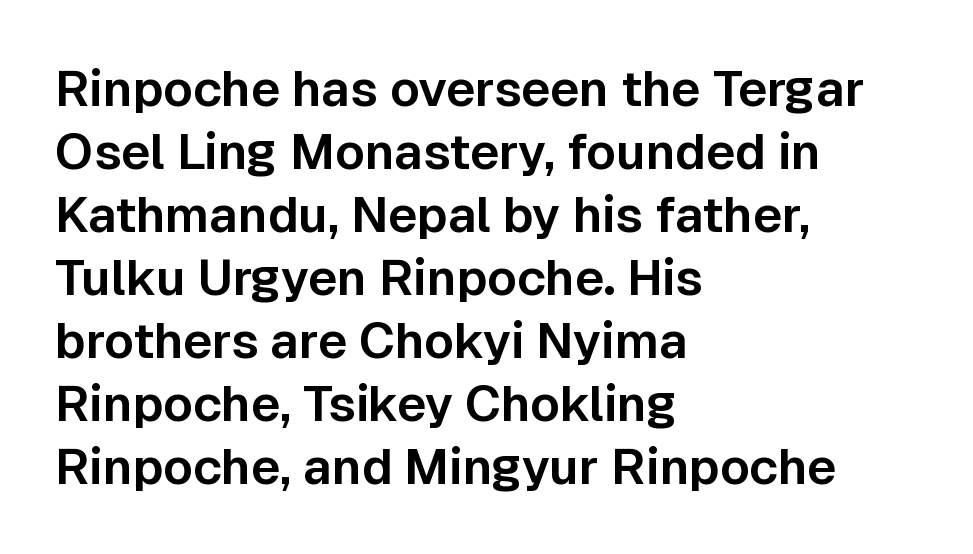
The image shows 50 px sans-serif type, upright; set left-aligned, normal line spacing (1.26x), normal letter spacing, not underlined; low stroke contrast and a medium x-height.
